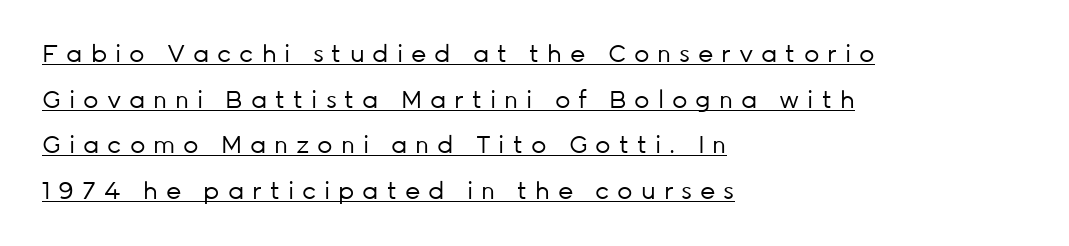
The image shows 24 px text type, upright; set left-aligned, loose line spacing (1.9x), unusually wide letter spacing (+0.33 em), underlined.
